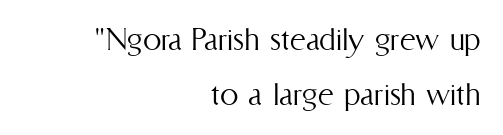
The image shows 37 px light, condensed type, upright; set right-aligned, normal line spacing (1.48x), normal letter spacing, not underlined; medium stroke contrast and a medium x-height.
